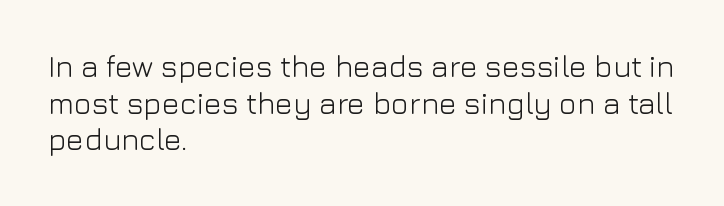
The image shows 30 px light sans-serif type, upright; set left-aligned, line spacing 1.22x, normal letter spacing, not underlined; low stroke contrast and a medium x-height.
